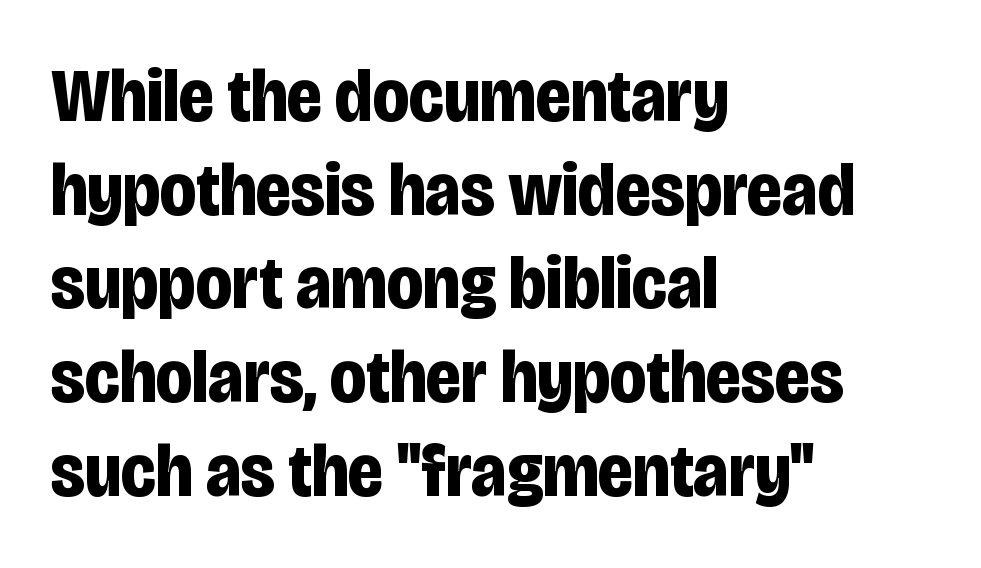
{"serif": "no", "italic": "no", "bold": "yes", "weight": "bold", "width": "condensed", "stroke_contrast": "low", "x_height": "large", "monospaced": "no", "underline": "no", "align": "left", "line_spacing": "normal", "line_spacing_ratio": 1.25, "letter_spacing": "normal", "letter_spacing_em": 0.0, "glyph_px": 75}
